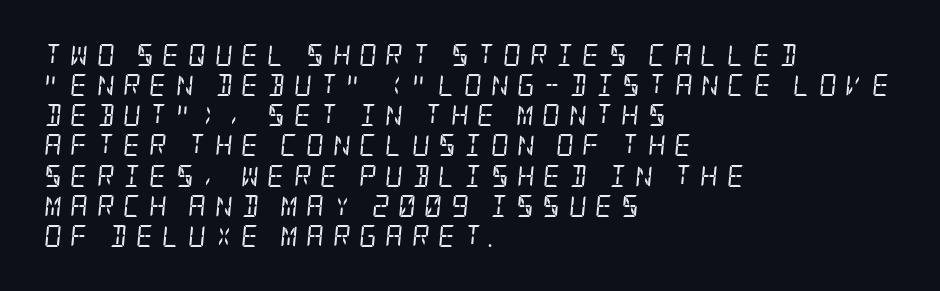
{"italic": "yes", "lean": "right", "slant_degrees": 5, "bold": "no", "underline": "no", "align": "left", "line_spacing": "normal", "line_spacing_ratio": 1.37, "letter_spacing": "wide", "letter_spacing_em": 0.38, "glyph_px": 22}
